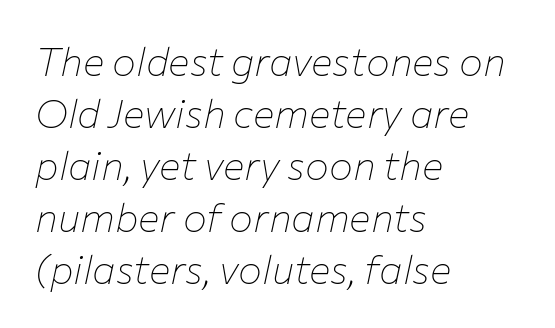
The passage shown is typed in a proportional face where columns would drift. The string is rendered with underlining switched off. The specimen reads as italic at a glance. Bold? No — there's no thickening of the strokes. The face used here is rendered with its standard letterfit.
